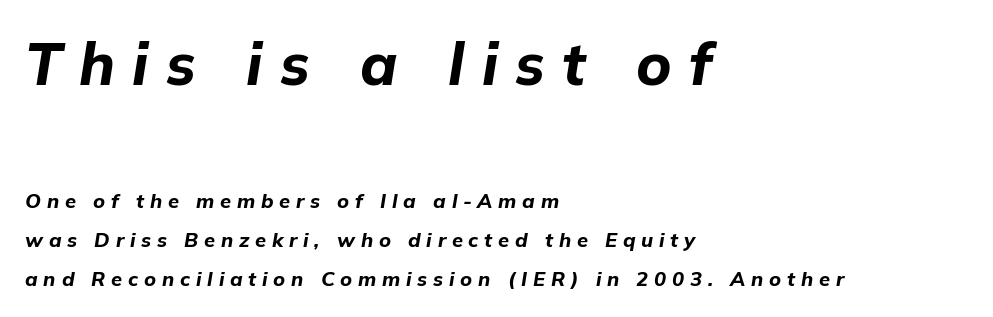
The more generous point size was reserved for the upper chunk. Beneath every word, the page is bare. Italic: yes, the glyphs are oblique. The text block is weighted toward the left margin, trailing off unevenly rightward.
